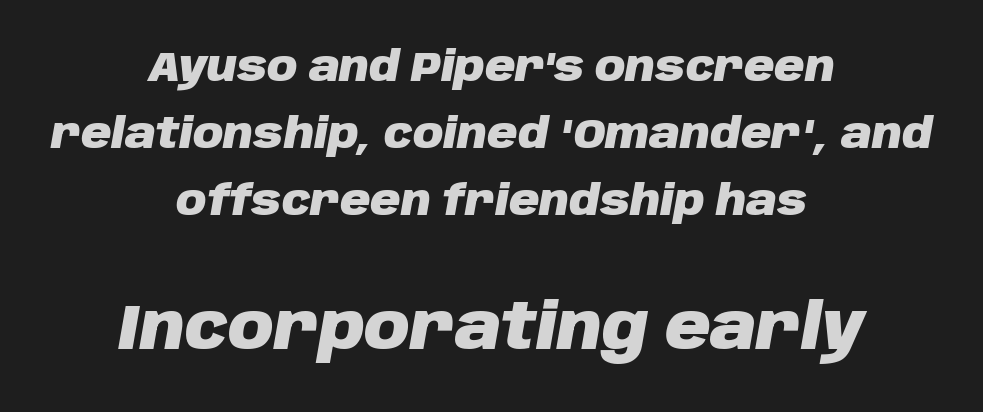
Q: Is the text bold? A: Yes.
Q: Is the text italic (slanted)? A: Yes, it leans right by about 10 degrees.
Q: Is the text underlined? A: No.
Q: How is the paragraph aligned? A: Centered.
Q: Is the spacing between letters normal or unusually wide? A: Normal.
Q: Is the spacing between lines tight, normal or loose? A: Normal.
Q: Which block of text is set in a larger size, the first (top) or the second (bottom)? A: The second (bottom) one.
Q: Width (condensed, normal, or wide)? A: Normal.
Q: Stroke contrast? A: Low.
Q: x-height? A: Large.
Q: Monospaced? A: No.
